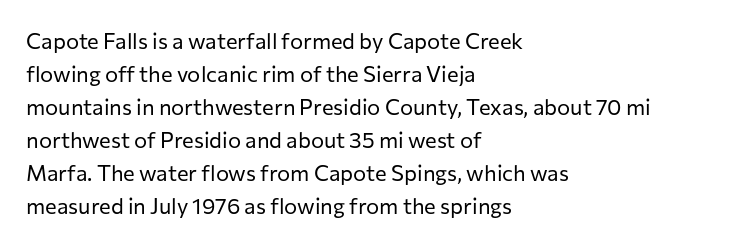
The image shows 22 px text type, upright; set left-aligned, normal line spacing (1.5x), normal letter spacing, not underlined.
